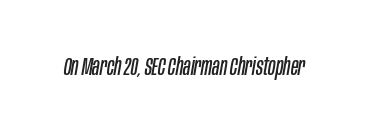
The axis of the letterforms is tilted away from vertical. The tracking reads as untouched default to a designer's eye. Unmarked baselines from the first word to the last. The cut favours lightness, reaching ordinary text weight at its darkest.
